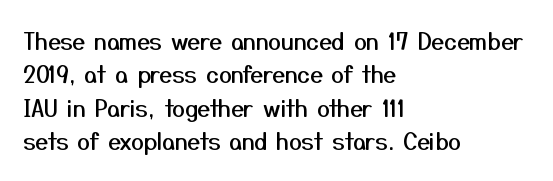
{"italic": "no", "underline": "no", "align": "left", "line_spacing": "normal", "line_spacing_ratio": 1.45, "letter_spacing": "normal", "letter_spacing_em": 0.0, "glyph_px": 23}
